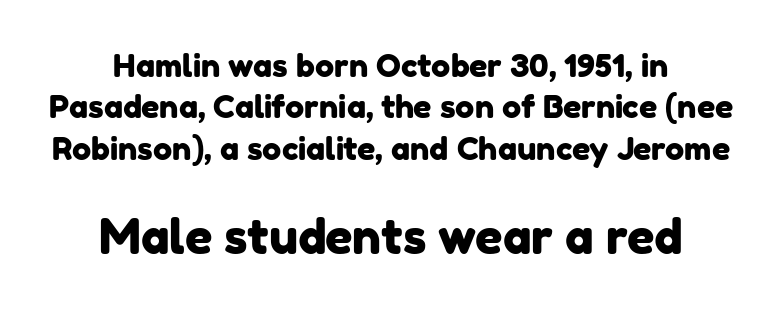
The image shows 48 px sans-serif type; set centered, normal line spacing (1.29x), normal letter spacing, not underlined; the second (bottom) block is 1.5x larger; low stroke contrast and a medium x-height.
